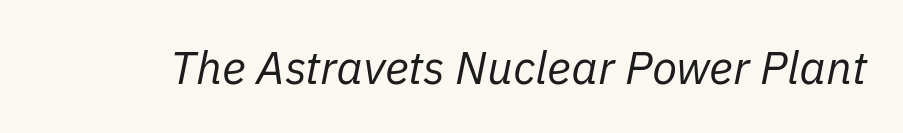
Check under the words: just untouched page. The font is comparable to plain body text, perhaps lighter. How are the letters spaced? Ordinarily, with no added tracking. The font's italic variant was chosen for this text.
